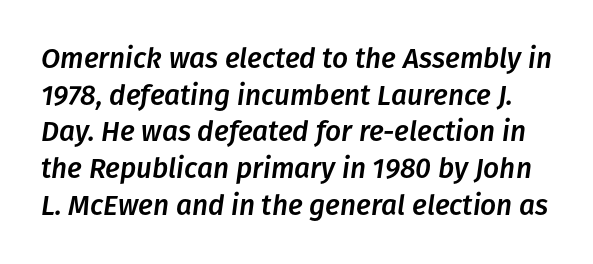
{"italic": "yes", "lean": "right", "slant_degrees": 8, "width": "normal", "stroke_contrast": "low", "x_height": "medium", "monospaced": "no", "underline": "no", "line_spacing": "normal", "line_spacing_ratio": 1.31, "letter_spacing": "normal", "letter_spacing_em": 0.0, "glyph_px": 28}
